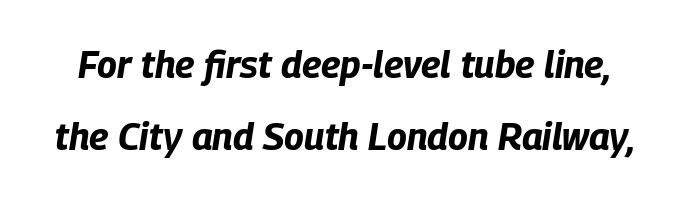
The font's italic variant was chosen for this text. Glyph-to-glyph distance matches everyday printed text. Is the type bold? Yes — the strokes are clearly thick and heavy. Spacing verdict: proportional, widths tailored to each character. The vertical gap from one line to the next is large. Each row of text sits above clean, open space.
